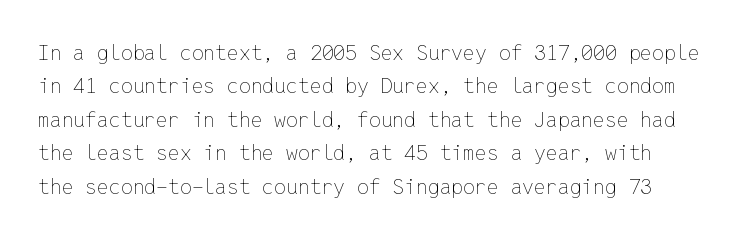
{"italic": "no", "bold": "no", "underline": "no", "line_spacing": "normal", "line_spacing_ratio": 1.59, "letter_spacing": "normal", "letter_spacing_em": 0.0, "glyph_px": 21}
